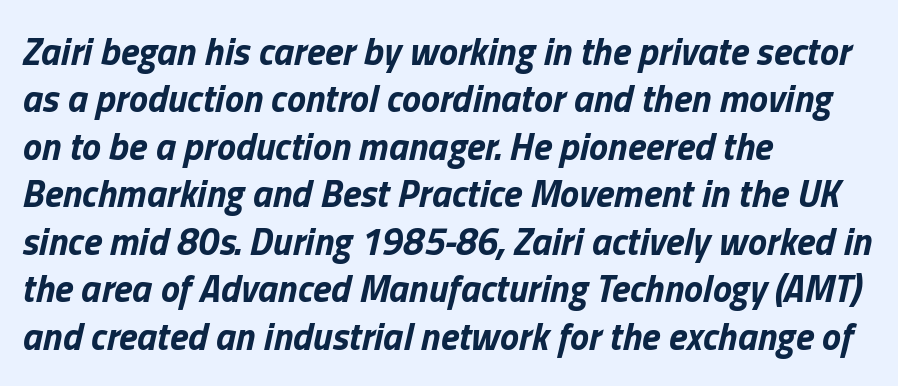
The lines are quadded left. Evenly set lines give the paragraph a standard silhouette. Italic: yes, the glyphs are oblique. The passage shown has conventional tracking throughout.
